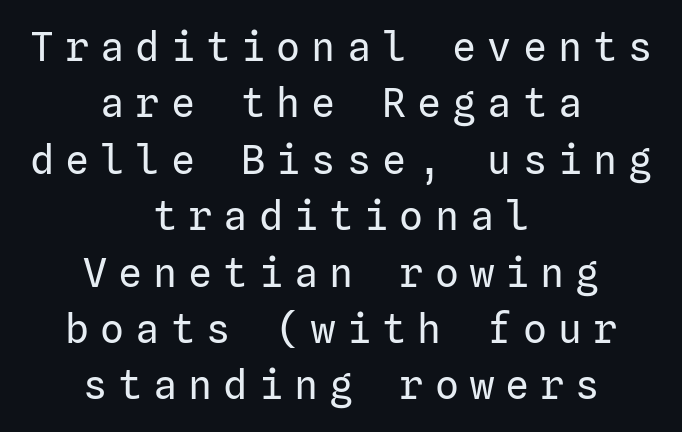
Q: Is the text bold? A: No.
Q: Is the text italic (slanted)? A: No, it is upright.
Q: Is the typeface a serif or a sans-serif typeface? A: Sans-serif.
Q: Is the text underlined? A: No.
Q: How is the paragraph aligned? A: Centered.
Q: Is the spacing between letters normal or unusually wide? A: Unusually wide.
Q: Is the spacing between lines tight, normal or loose? A: Normal.
Q: Width (condensed, normal, or wide)? A: Normal.
Q: Stroke contrast? A: Low.
Q: x-height? A: Medium.
